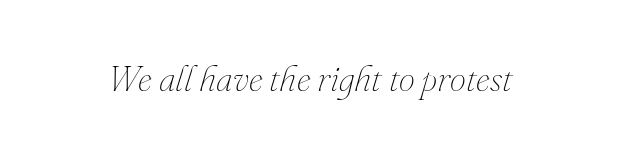
Q: Is the text bold? A: No.
Q: Is the text italic (slanted)? A: Yes, it leans right by about 16 degrees.
Q: Is the text underlined? A: No.
Q: Is the spacing between letters normal or unusually wide? A: Normal.
Q: Width (condensed, normal, or wide)? A: Normal.
Q: Stroke contrast? A: Medium.
Q: x-height? A: Small.
Q: Monospaced? A: No.
